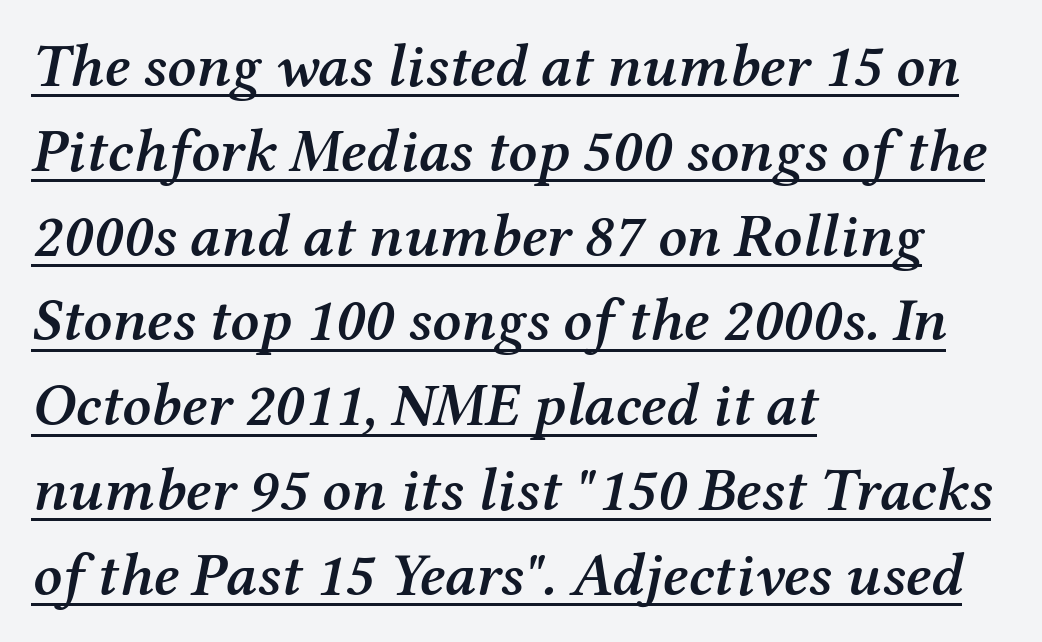
{"serif": "yes", "italic": "yes", "lean": "right", "slant_degrees": 12, "bold": "semi", "weight": "semibold", "width": "normal", "stroke_contrast": "medium", "x_height": "medium", "monospaced": "no", "underline": "yes", "align": "left", "line_spacing": "normal", "line_spacing_ratio": 1.39, "letter_spacing": "normal", "letter_spacing_em": 0.0, "glyph_px": 61}
